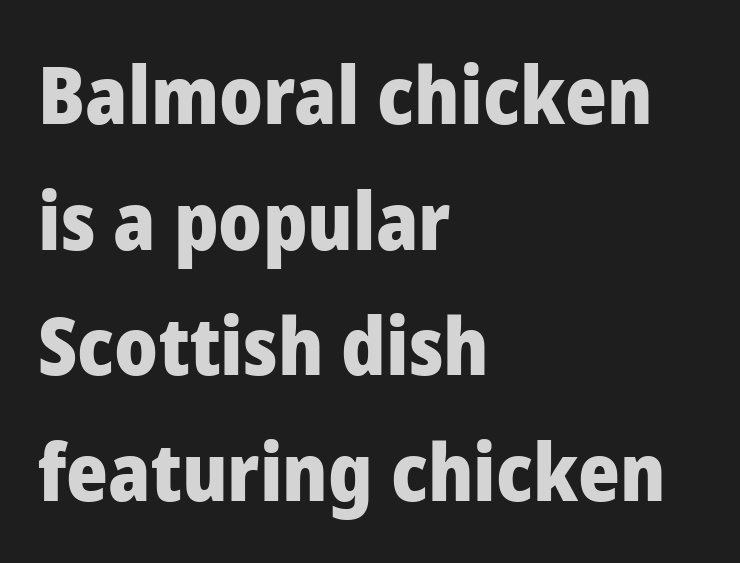
Q: Is the text bold? A: Yes.
Q: Is the text italic (slanted)? A: No, it is upright.
Q: Is the typeface a serif or a sans-serif typeface? A: Sans-serif.
Q: Is the text underlined? A: No.
Q: How is the paragraph aligned? A: Left-aligned.
Q: Is the spacing between letters normal or unusually wide? A: Normal.
Q: Is the spacing between lines tight, normal or loose? A: Normal.
Q: Width (condensed, normal, or wide)? A: Normal.
Q: Stroke contrast? A: Low.
Q: x-height? A: Medium.
Q: Monospaced? A: No.
